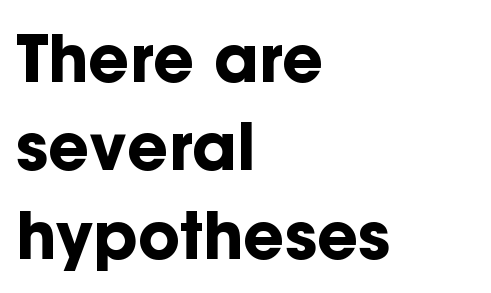
The image shows 64 px bold sans-serif type, upright; set left-aligned, normal line spacing (1.38x), normal letter spacing, not underlined; low stroke contrast and a medium x-height.
